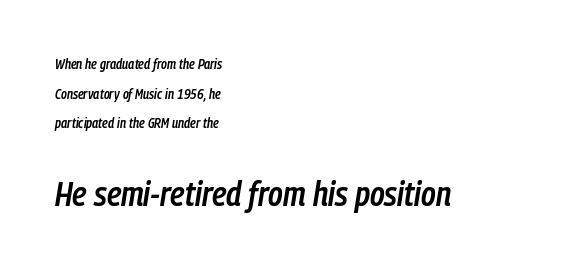
The image shows 35 px semibold, condensed type, italic (leaning right); set left-aligned, loose line spacing (2.12x), normal letter spacing, not underlined; the second (bottom) block is 2.5x larger; low stroke contrast and a medium x-height.
